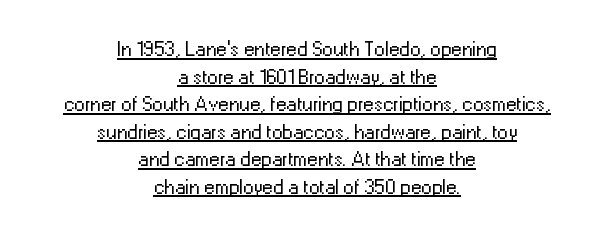
The image shows 21 px text type, upright; set centered, normal line spacing (1.31x), normal letter spacing, underlined.
